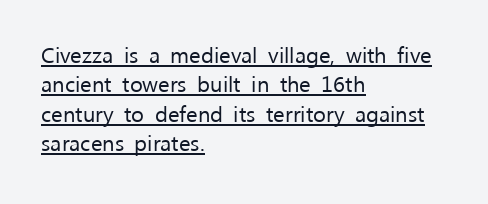
{"italic": "no", "bold": "no", "underline": "yes", "align": "left", "line_spacing": "normal", "line_spacing_ratio": 1.34, "letter_spacing": "normal", "letter_spacing_em": 0.0, "glyph_px": 22}
